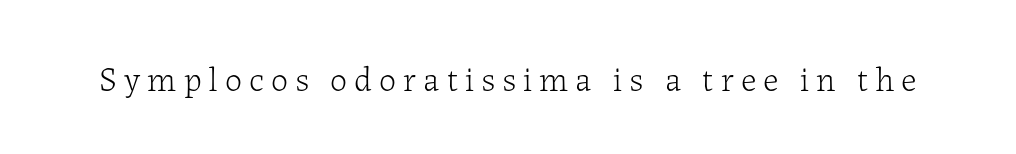
Small tapered or slab feet sit at the stroke ends, so this counts as serif. This sample has the flowing, uneven cadence of proportional lettering. In terms of posture, this sample is upright. The foot of each line stays bare and open.
